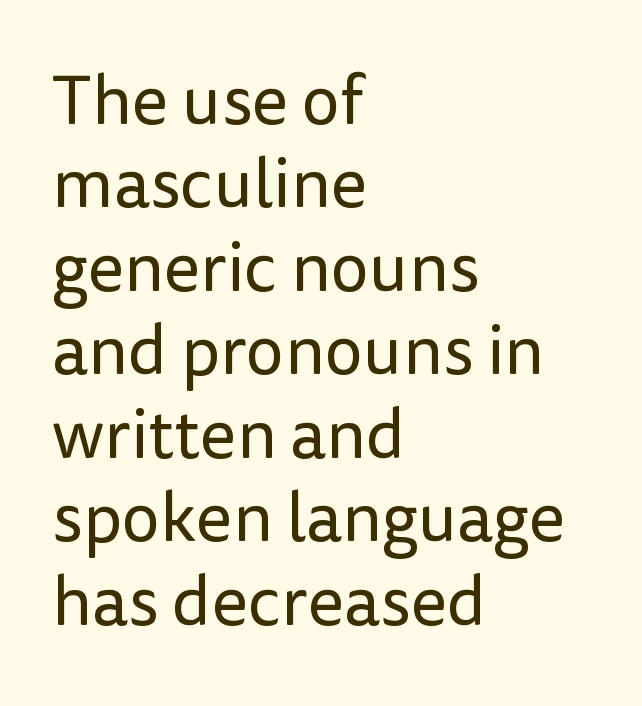
The image shows 69 px regular-weight sans-serif type, upright; set left-aligned, line spacing 1.21x, normal letter spacing, not underlined; low stroke contrast and a medium x-height.
